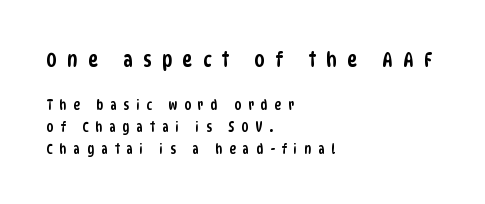
Q: Is the text underlined? A: No.
Q: How is the paragraph aligned? A: Left-aligned.
Q: Is the spacing between letters normal or unusually wide? A: Unusually wide.
Q: Is the spacing between lines tight, normal or loose? A: Normal.
Q: Which block of text is set in a larger size, the first (top) or the second (bottom)? A: The first (top) one.
